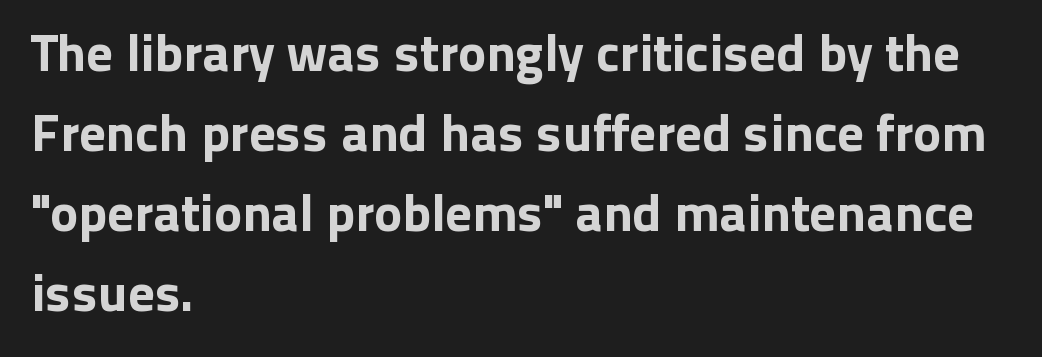
These lines sit exactly where default settings would place them. Ordinary non-slanted type is in use. Typeset ragged right — the left edge is the straight one. Examine the stroke ends and you'll find no serifs. Tracking value appears to be zero — textbook default spacing.
